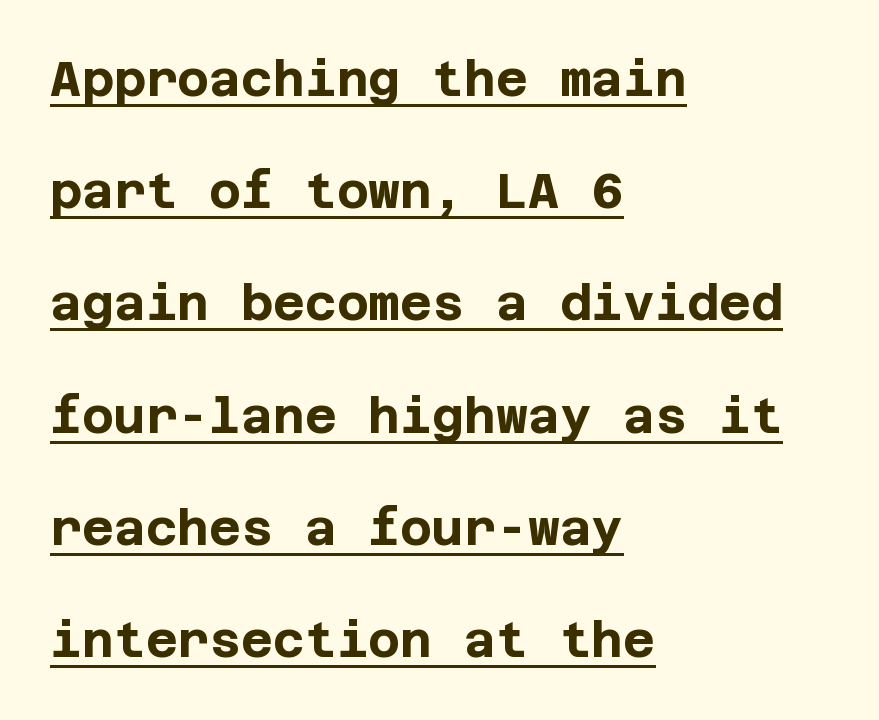
{"serif": "no", "italic": "no", "bold": "yes", "weight": "bold", "width": "normal", "stroke_contrast": "low", "x_height": "large", "underline": "yes", "align": "left", "line_spacing": "loose", "line_spacing_ratio": 2.29, "letter_spacing": "normal", "letter_spacing_em": 0.0, "glyph_px": 49}
